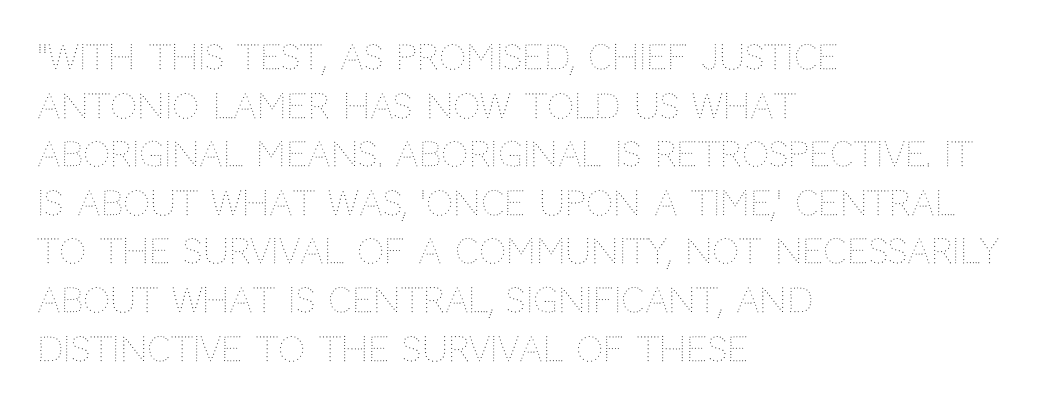
The image shows 34 px thin type, upright; set left-aligned, normal line spacing (1.43x), normal letter spacing, not underlined; medium stroke contrast and a large x-height.
